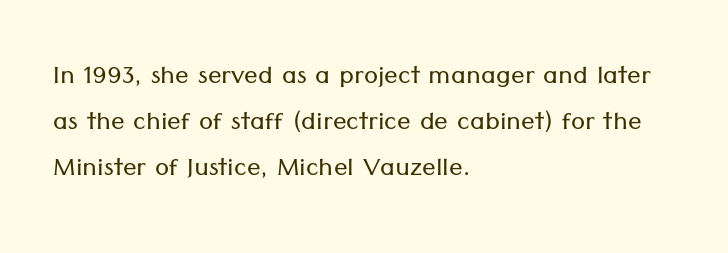
The image shows 34 px light sans-serif type, upright; set left-aligned, normal line spacing (1.36x), normal letter spacing, not underlined; low stroke contrast and a medium x-height.
